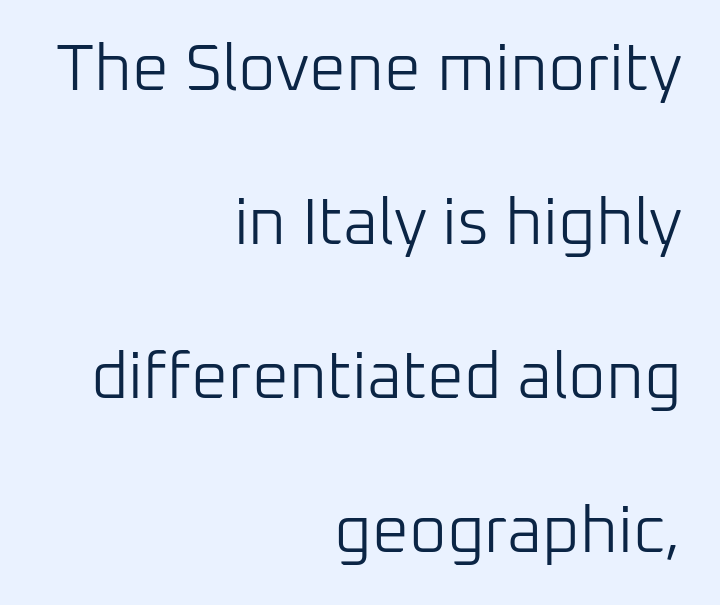
{"serif": "no", "italic": "no", "bold": "no", "weight": "light", "width": "normal", "stroke_contrast": "low", "x_height": "medium", "monospaced": "no", "underline": "no", "align": "right", "line_spacing": "loose", "line_spacing_ratio": 2.37, "letter_spacing": "normal", "letter_spacing_em": 0.0, "glyph_px": 65}
